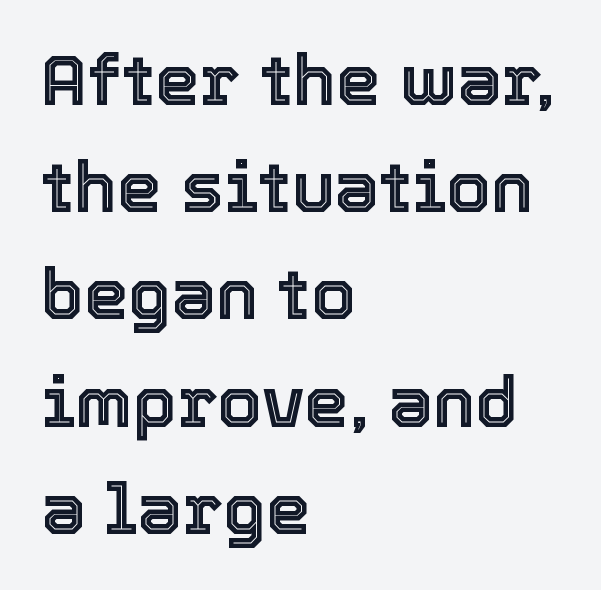
The image shows 71 px text type, upright; set left-aligned, normal line spacing (1.51x), normal letter spacing, not underlined; a medium x-height.
